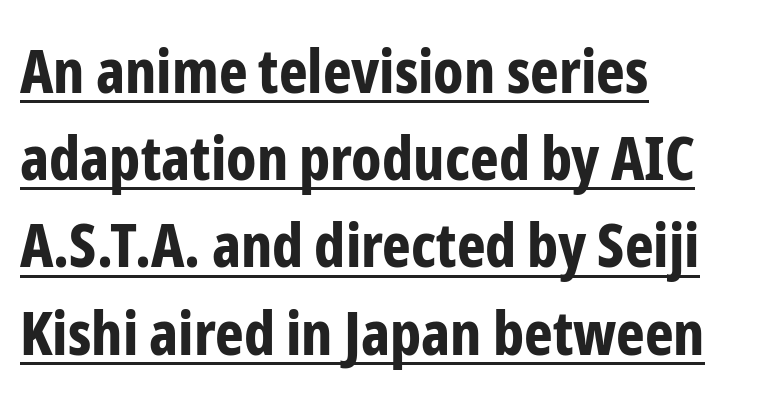
Q: Is the text bold? A: Yes.
Q: Is the text italic (slanted)? A: No, it is upright.
Q: Is the typeface a serif or a sans-serif typeface? A: Sans-serif.
Q: Is the text underlined? A: Yes.
Q: How is the paragraph aligned? A: Left-aligned.
Q: Is the spacing between letters normal or unusually wide? A: Normal.
Q: Is the spacing between lines tight, normal or loose? A: Normal.
Q: Width (condensed, normal, or wide)? A: Condensed.
Q: Stroke contrast? A: Low.
Q: x-height? A: Medium.
Q: Monospaced? A: No.
